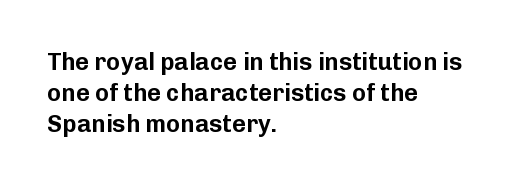
The rag falls on the right side of this text block. How would I describe the line gaps? Plain and ordinary. Ordinary non-slanted type is in use. The gaps between neighbouring characters are ordinary and unremarkable.
